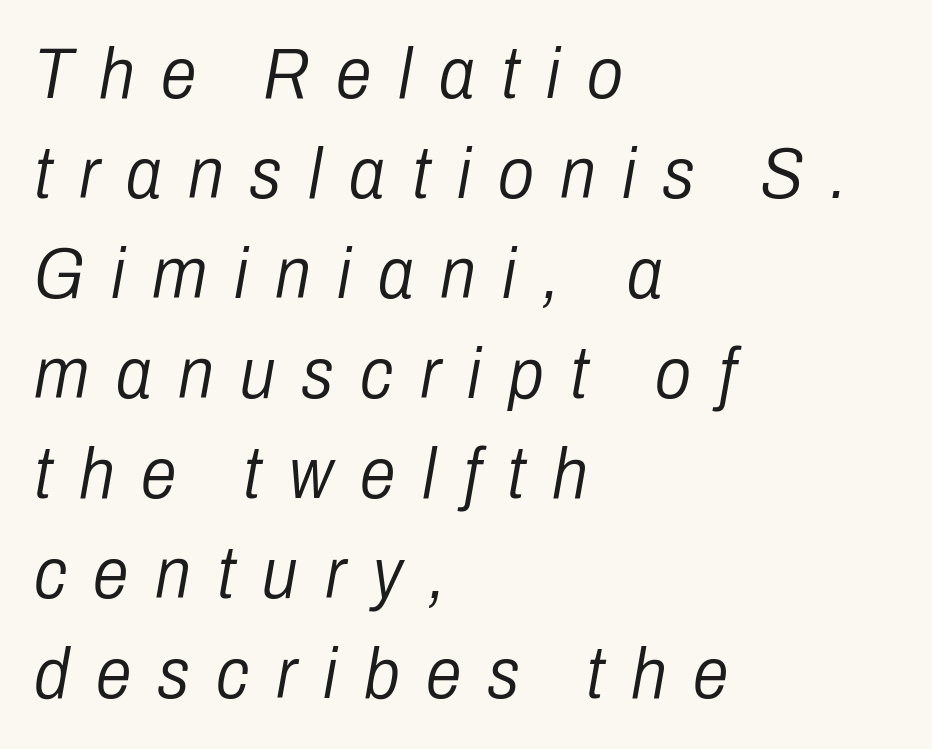
Here the glyphs are tracked loosely, breaking word shapes into spaced letters. The block of text has a typical density, with ordinary space between rows. A bare baseline throughout the passage. The rendering applies a slant to the glyphs. Horizontally, the lines are justified to the leading edge only.
